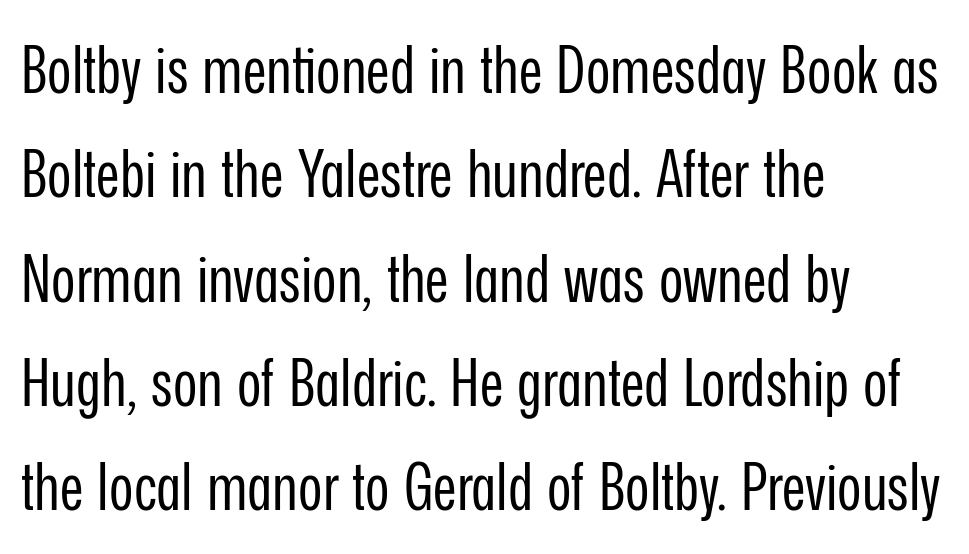
These lines are rendered in a variable-pitch font. This is roman type, the default non-slanted kind. Does the leading feel generous? No, just average. The typesetter chose a ragged-right arrangement here.
